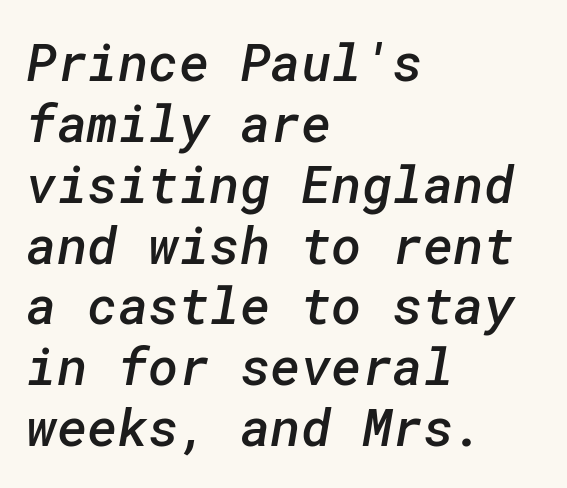
Q: Is the text bold? A: Semi-bold.
Q: Is the typeface a serif or a sans-serif typeface? A: Sans-serif.
Q: Is the text underlined? A: No.
Q: How is the paragraph aligned? A: Left-aligned.
Q: Is the spacing between letters normal or unusually wide? A: Normal.
Q: Width (condensed, normal, or wide)? A: Normal.
Q: Stroke contrast? A: Low.
Q: x-height? A: Medium.
